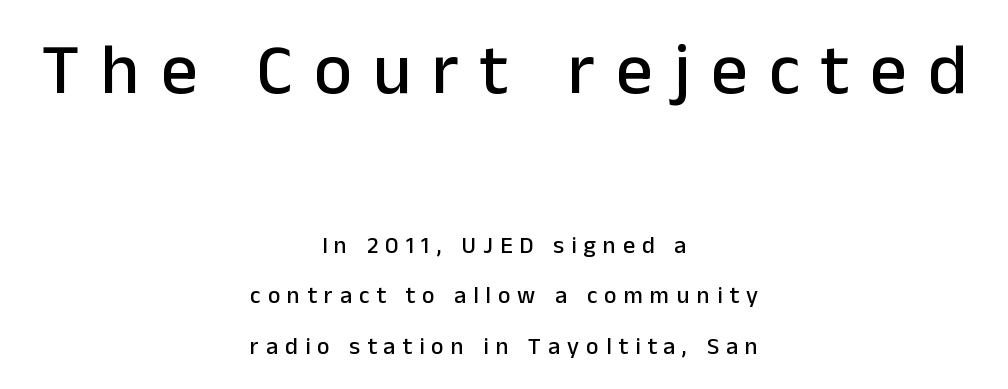
Q: Is the text italic (slanted)? A: No, it is upright.
Q: Is the typeface a serif or a sans-serif typeface? A: Sans-serif.
Q: Is the text underlined? A: No.
Q: How is the paragraph aligned? A: Centered.
Q: Is the spacing between letters normal or unusually wide? A: Unusually wide.
Q: Is the spacing between lines tight, normal or loose? A: Loose.
Q: Which block of text is set in a larger size, the first (top) or the second (bottom)? A: The first (top) one.
Q: Width (condensed, normal, or wide)? A: Normal.
Q: Stroke contrast? A: Low.
Q: x-height? A: Medium.
Q: Monospaced? A: No.
